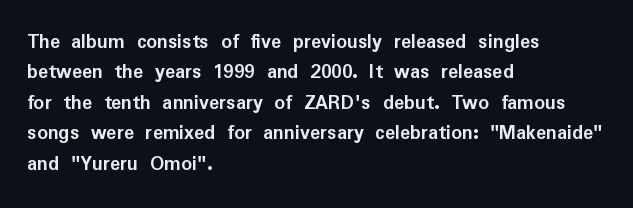
The image shows 21 px bold type, upright; set left-aligned, normal line spacing (1.45x), normal letter spacing, not underlined.
